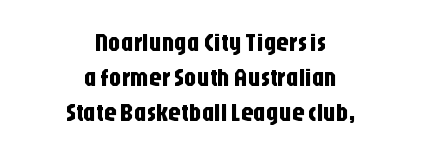
The image shows 25 px text type, upright; set centered, normal line spacing (1.4x), normal letter spacing, not underlined.
